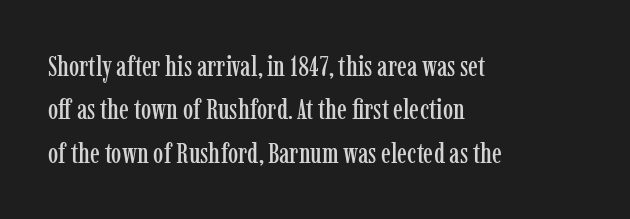
Q: Is the text italic (slanted)? A: No, it is upright.
Q: Is the typeface a serif or a sans-serif typeface? A: Serif.
Q: Is the text underlined? A: No.
Q: How is the paragraph aligned? A: Left-aligned.
Q: Is the spacing between letters normal or unusually wide? A: Normal.
Q: Is the spacing between lines tight, normal or loose? A: Normal.
Q: Width (condensed, normal, or wide)? A: Condensed.
Q: Stroke contrast? A: Low.
Q: x-height? A: Medium.
Q: Monospaced? A: No.
